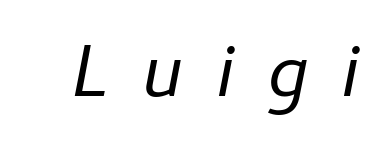
Q: Is the text bold? A: No.
Q: Is the text italic (slanted)? A: Yes, it leans right by about 11 degrees.
Q: Is the text underlined? A: No.
Q: Is the spacing between letters normal or unusually wide? A: Unusually wide.
Q: Width (condensed, normal, or wide)? A: Normal.
Q: Stroke contrast? A: Low.
Q: x-height? A: Medium.
Q: Monospaced? A: No.
